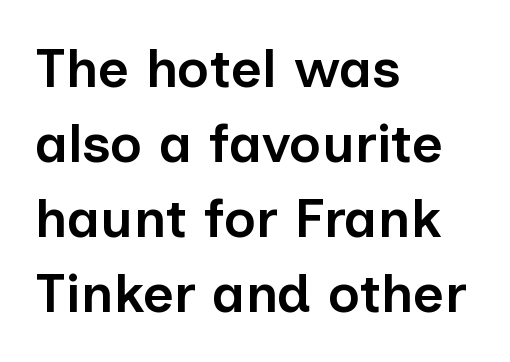
The image shows 54 px semibold sans-serif type, upright; set left-aligned, normal line spacing (1.39x), normal letter spacing, not underlined; low stroke contrast and a medium x-height.
